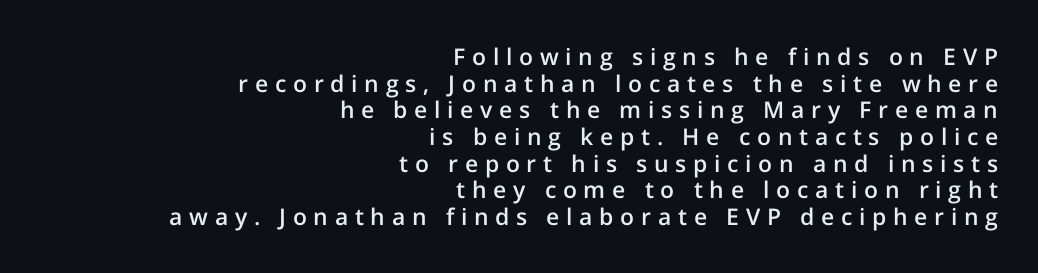
Every letter is mildly thick-stroked: semibold rather than bold. Students, note that the glyphs here are deliberately spaced far apart. The glyphs are unaccompanied by any horizontal stroke below them. Upright lettering throughout. Short and long lines alike share a common ending point at right.
